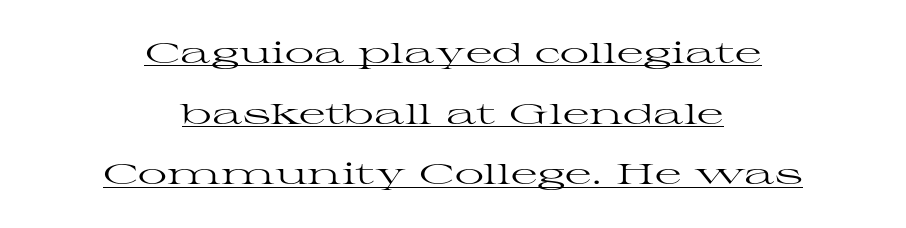
{"serif": "yes", "italic": "no", "bold": "no", "weight": "regular", "width": "wide", "stroke_contrast": "high", "x_height": "medium", "monospaced": "no", "underline": "yes", "align": "center", "line_spacing": "loose", "line_spacing_ratio": 2.09, "letter_spacing": "normal", "letter_spacing_em": 0.0, "glyph_px": 29}
